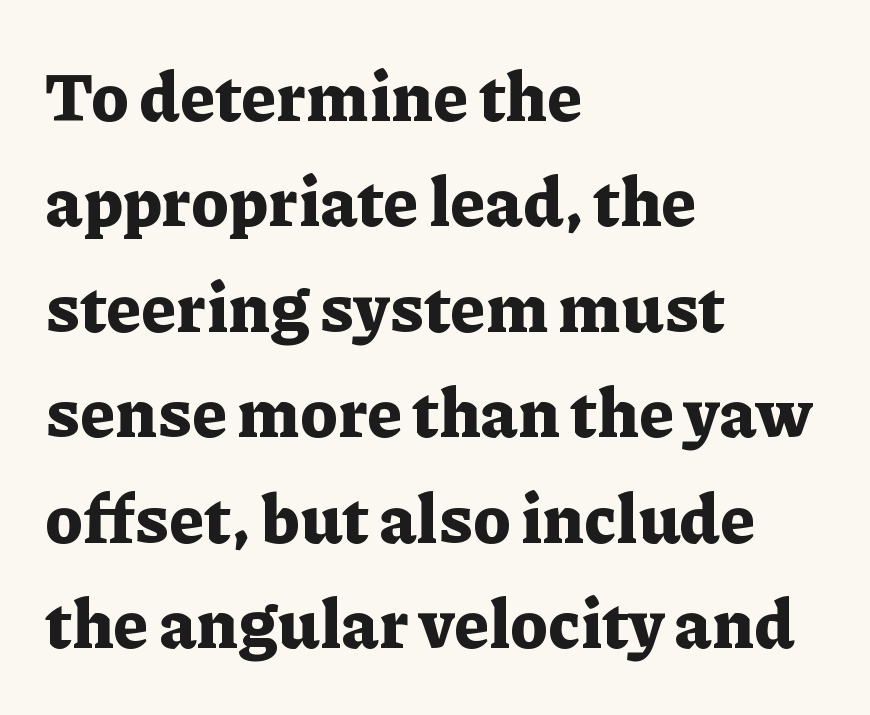
{"serif": "yes", "italic": "no", "bold": "yes", "weight": "bold", "width": "normal", "stroke_contrast": "low", "x_height": "medium", "monospaced": "no", "underline": "no", "align": "left", "line_spacing": "normal", "line_spacing_ratio": 1.55, "letter_spacing": "normal", "letter_spacing_em": 0.0, "glyph_px": 68}
